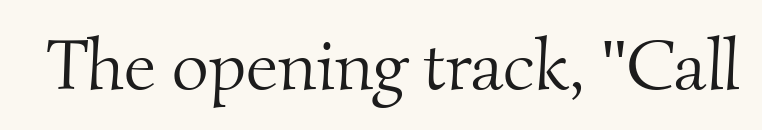
No letter is thick-stroked: the sample isn't bold. Check the space under the baseline: it is left empty. Spacing verdict: proportional, widths tailored to each character. The face used here is seriffed, in the tradition of book romans.
